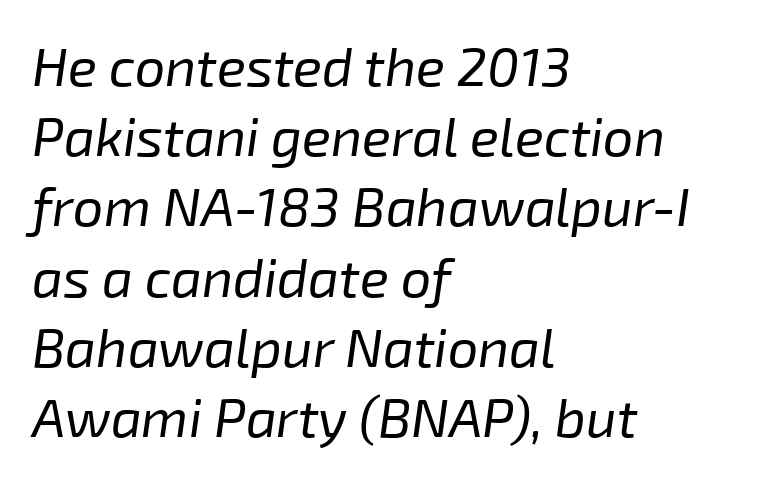
The image shows 54 px regular-weight type, italic (leaning right); set left-aligned, normal line spacing (1.3x), normal letter spacing, not underlined; low stroke contrast and a medium x-height.
